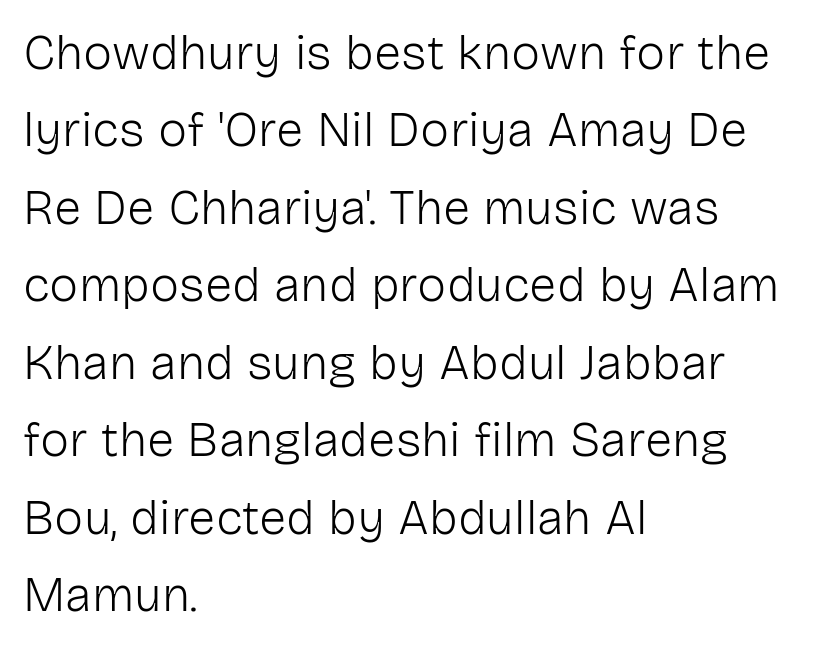
Nothing unusual about the tracking: characters are spaced as the font intends. Posture: straight, roman, zero tilt. Proportional: the letters do not fall into vertical columns. Observe the absence of serifs on each vertical stroke in this sample. The area under the type is left untouched.
